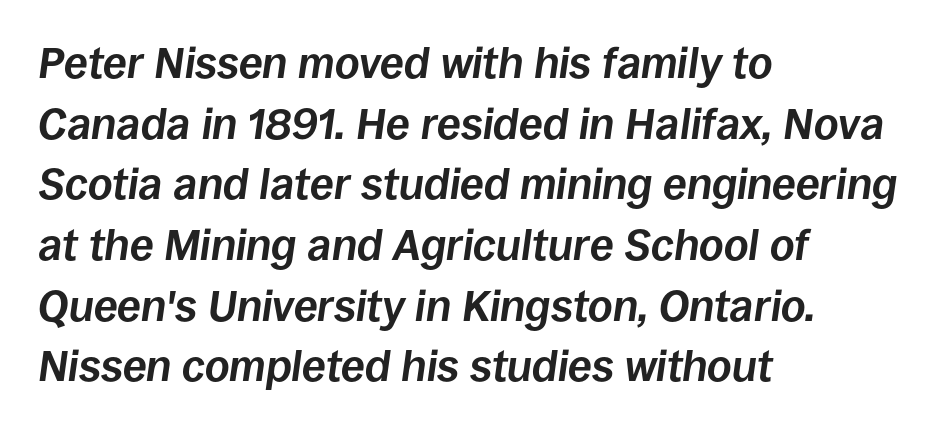
{"italic": "yes", "lean": "right", "slant_degrees": 8, "bold": "yes", "weight": "bold", "width": "normal", "stroke_contrast": "low", "x_height": "large", "monospaced": "no", "underline": "no", "align": "left", "line_spacing": "normal", "line_spacing_ratio": 1.41, "letter_spacing": "normal", "letter_spacing_em": 0.0, "glyph_px": 43}
